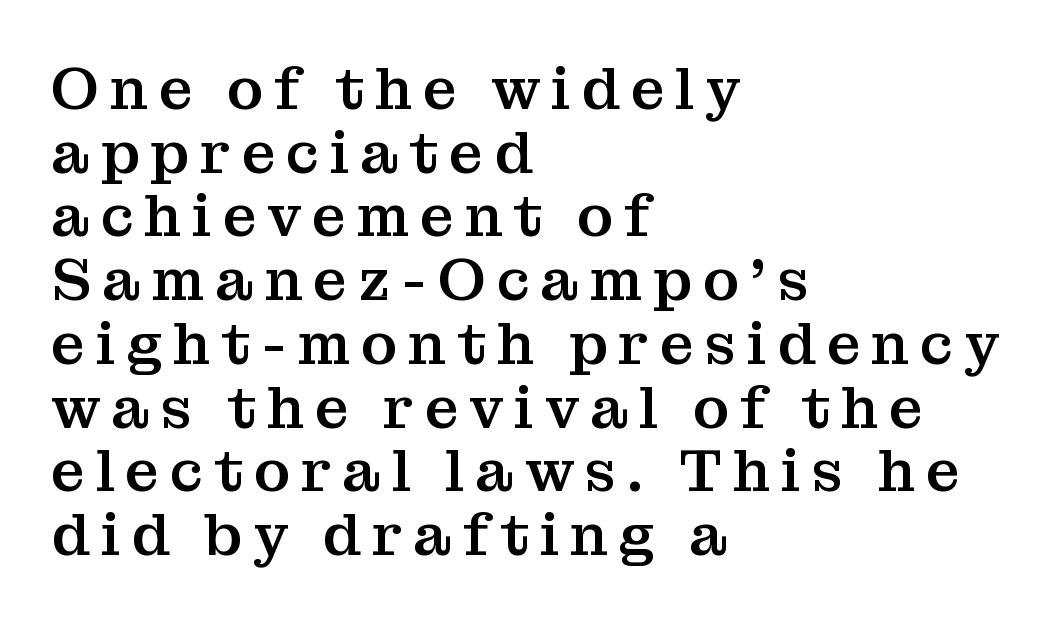
The image shows 59 px serif type, upright; set left-aligned, tight line spacing (1.08x), not underlined; medium stroke contrast and a medium x-height.
